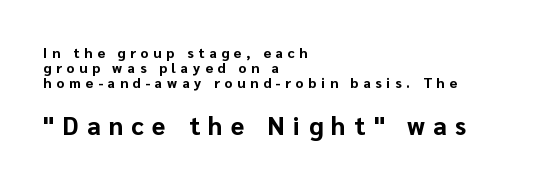
Spacing between characters has been opened up far beyond the box default. Is the type bold? Yes — the strokes are clearly thick and heavy. The setting favours the left margin, as ordinary paragraphs usually do. A roman cut, with each character standing at attention.
